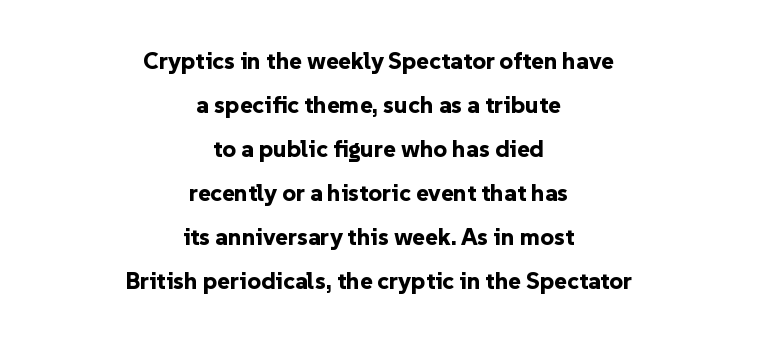
The image shows 24 px bold type, upright; set centered, line spacing 1.83x, normal letter spacing, not underlined.
